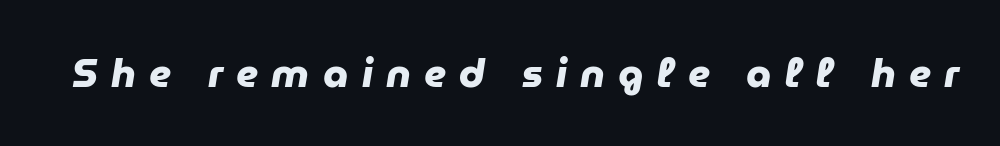
A typesetter would call this proportional, since set widths differ per character. What stands out about the letter spacing? Its width — letters are far apart. Examine the stroke ends and you'll find no serifs. The string is rendered with underlining switched off. Look at the stroke-to-counter ratio: heavy, a bold.
